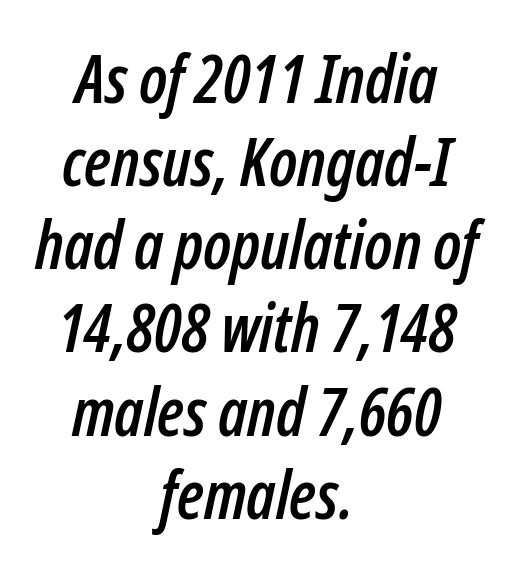
Horizontal bands of white between lines are of average thickness. Underlining? Definitely not there. Horizontally, the lines are justified to the midpoint only. A typesetter would call this zero additional tracking. Character widths vary here, with narrow letters taking less room than wide ones.
